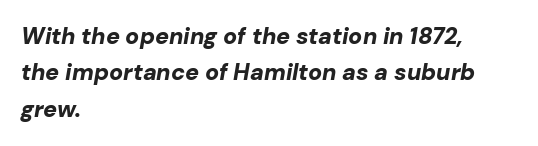
The image shows 23 px bold type, italic (leaning right); set left-aligned, normal line spacing (1.58x), normal letter spacing, not underlined.
